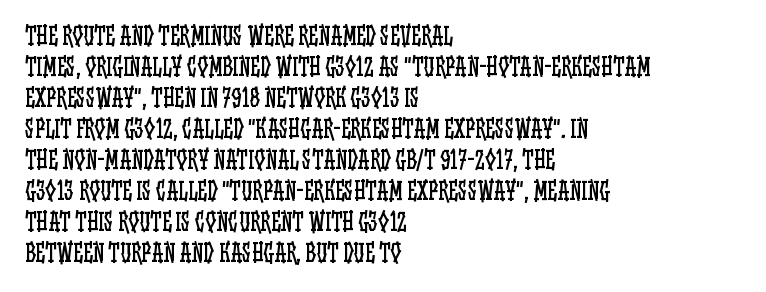
Q: Is the text bold? A: No.
Q: Is the text italic (slanted)? A: No, it is upright.
Q: Is the text underlined? A: No.
Q: How is the paragraph aligned? A: Left-aligned.
Q: Is the spacing between letters normal or unusually wide? A: Normal.
Q: Is the spacing between lines tight, normal or loose? A: Normal.
